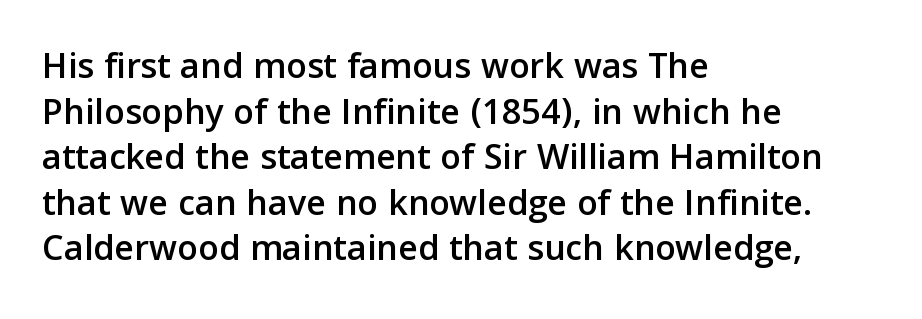
Q: Is the text italic (slanted)? A: No, it is upright.
Q: Is the typeface a serif or a sans-serif typeface? A: Sans-serif.
Q: Is the text underlined? A: No.
Q: How is the paragraph aligned? A: Left-aligned.
Q: Is the spacing between letters normal or unusually wide? A: Normal.
Q: Width (condensed, normal, or wide)? A: Normal.
Q: Stroke contrast? A: Low.
Q: x-height? A: Medium.
Q: Monospaced? A: No.
